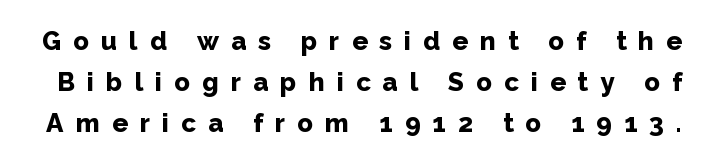
{"italic": "no", "bold": "yes", "underline": "no", "line_spacing": "normal", "line_spacing_ratio": 1.57, "letter_spacing": "wide", "letter_spacing_em": 0.46, "glyph_px": 26}
